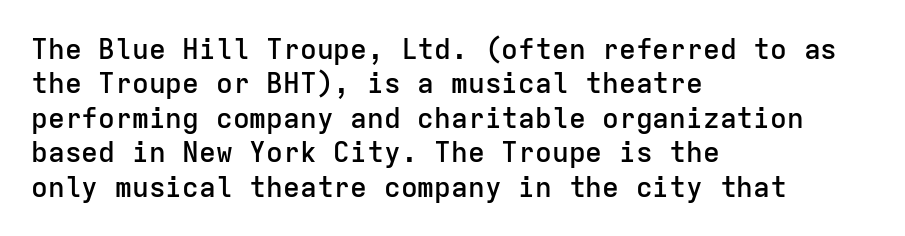
The image shows 28 px semibold sans-serif type, upright, monospaced; set left-aligned, line spacing 1.23x, normal letter spacing, not underlined; low stroke contrast and a medium x-height.
